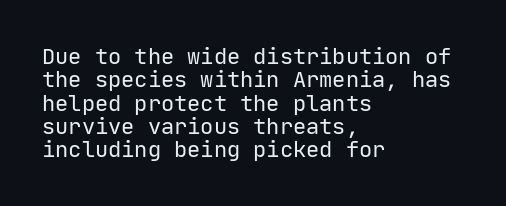
{"italic": "no", "bold": "no", "underline": "no", "align": "left", "line_spacing": "tight", "line_spacing_ratio": 1.06, "letter_spacing": "normal", "letter_spacing_em": 0.0, "glyph_px": 22}
